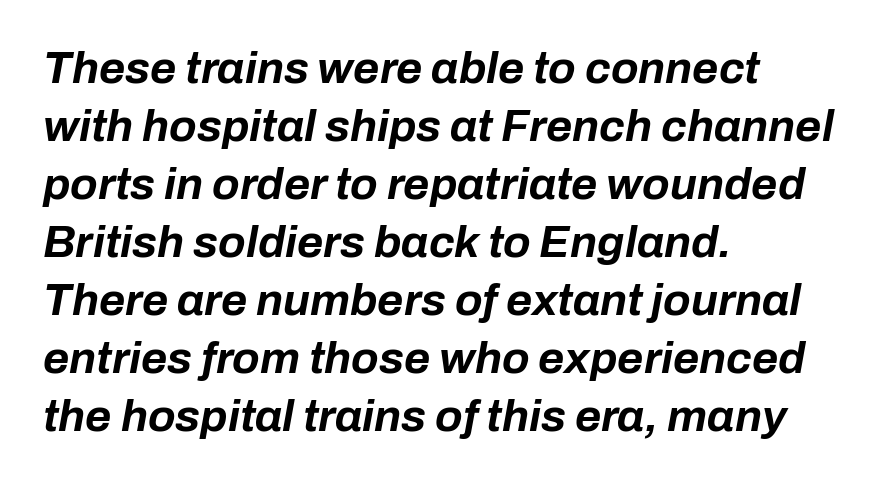
The image shows 45 px bold type, italic (leaning right); set left-aligned, normal line spacing (1.29x), normal letter spacing, not underlined; low stroke contrast and a medium x-height.
